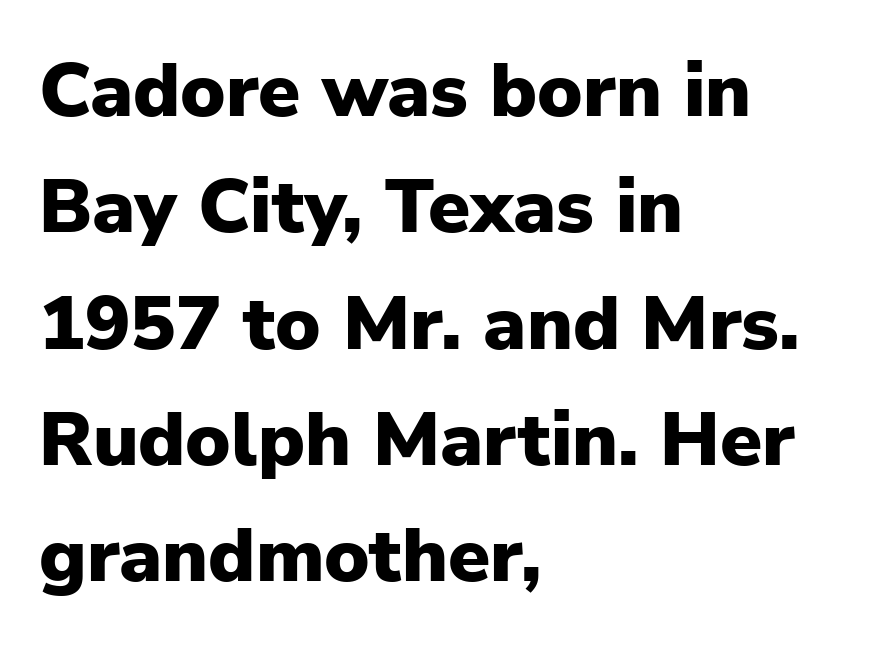
{"serif": "no", "italic": "no", "bold": "yes", "weight": "heavy", "width": "normal", "stroke_contrast": "low", "x_height": "medium", "monospaced": "no", "underline": "no", "align": "left", "line_spacing": "normal", "line_spacing_ratio": 1.53, "letter_spacing": "normal", "letter_spacing_em": 0.0, "glyph_px": 76}
